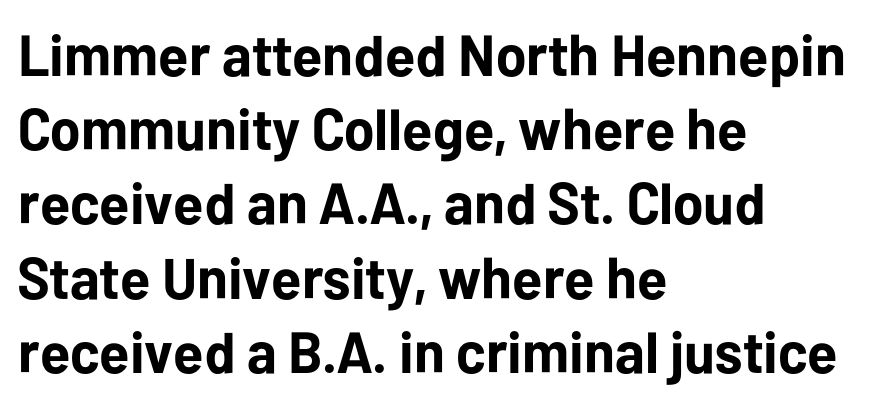
The image shows 58 px bold sans-serif type, upright; set left-aligned, normal line spacing (1.28x), normal letter spacing, not underlined; low stroke contrast and a medium x-height.
